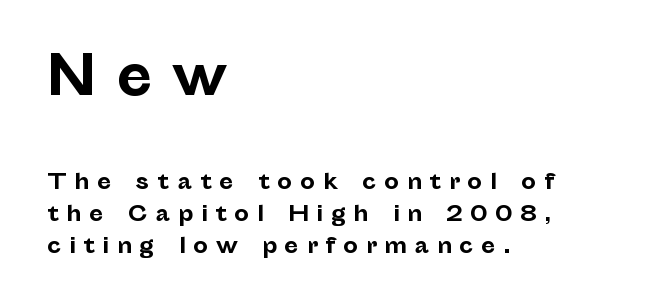
Here the glyphs are tracked loosely, breaking word shapes into spaced letters. Do the characters align in a grid? No, the font is proportional. The earlier block is typeset at a bigger size than the later block. In terms of letterform style, serifs are entirely absent. Reading down the block, your eye returns to a fixed left position each line.
